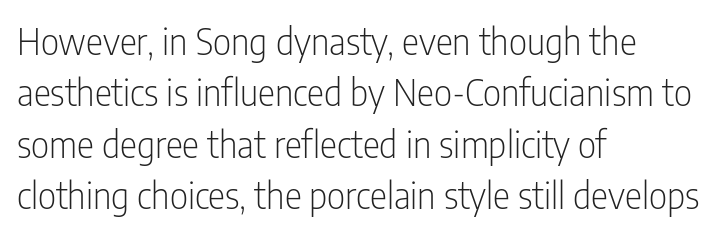
The image shows 36 px light, condensed sans-serif type, upright; set left-aligned, normal line spacing (1.43x), normal letter spacing, not underlined; low stroke contrast and a medium x-height.
